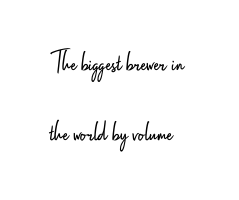
The image shows 29 px light, condensed sans-serif type; set left-aligned, loose line spacing (2.41x), normal letter spacing, not underlined; low stroke contrast and a small x-height.
